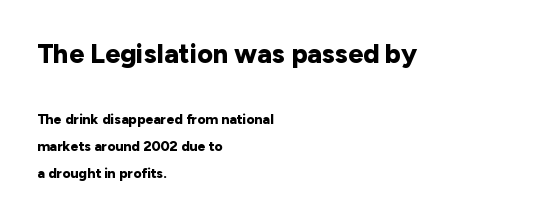
Vertical spacing — loose. Quick note: underline off. When letters stand straight like this, we call the style roman or upright. Each glyph is drawn with heavy, bold strokes.
